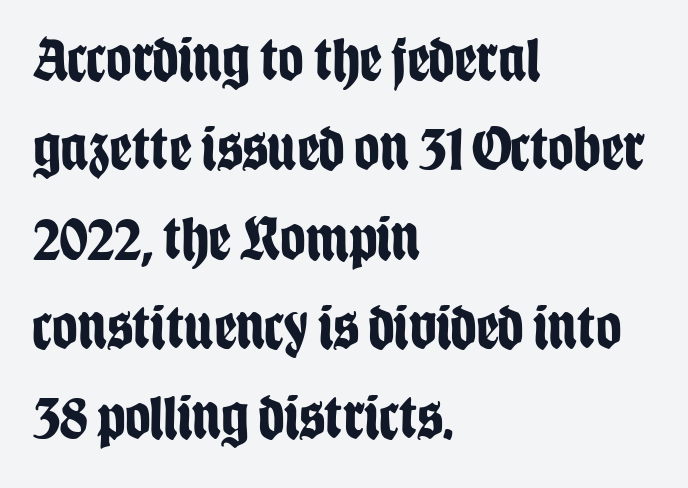
The image shows 63 px bold, condensed sans-serif type, upright; set left-aligned, normal line spacing (1.42x), normal letter spacing, not underlined; low stroke contrast and a large x-height.
